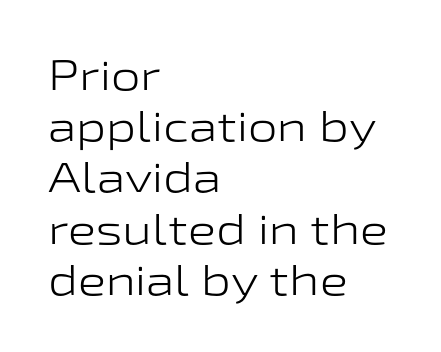
Q: Is the text bold? A: No.
Q: Is the text italic (slanted)? A: No, it is upright.
Q: Is the typeface a serif or a sans-serif typeface? A: Sans-serif.
Q: Is the text underlined? A: No.
Q: How is the paragraph aligned? A: Left-aligned.
Q: Is the spacing between letters normal or unusually wide? A: Normal.
Q: Width (condensed, normal, or wide)? A: Wide.
Q: Stroke contrast? A: Low.
Q: x-height? A: Medium.
Q: Monospaced? A: No.
